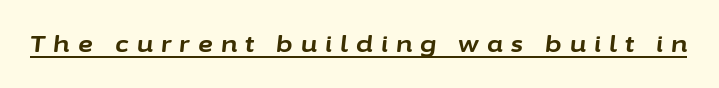
The image shows 23 px bold type, italic (leaning right); set unusually wide letter spacing (+0.36 em), underlined.
